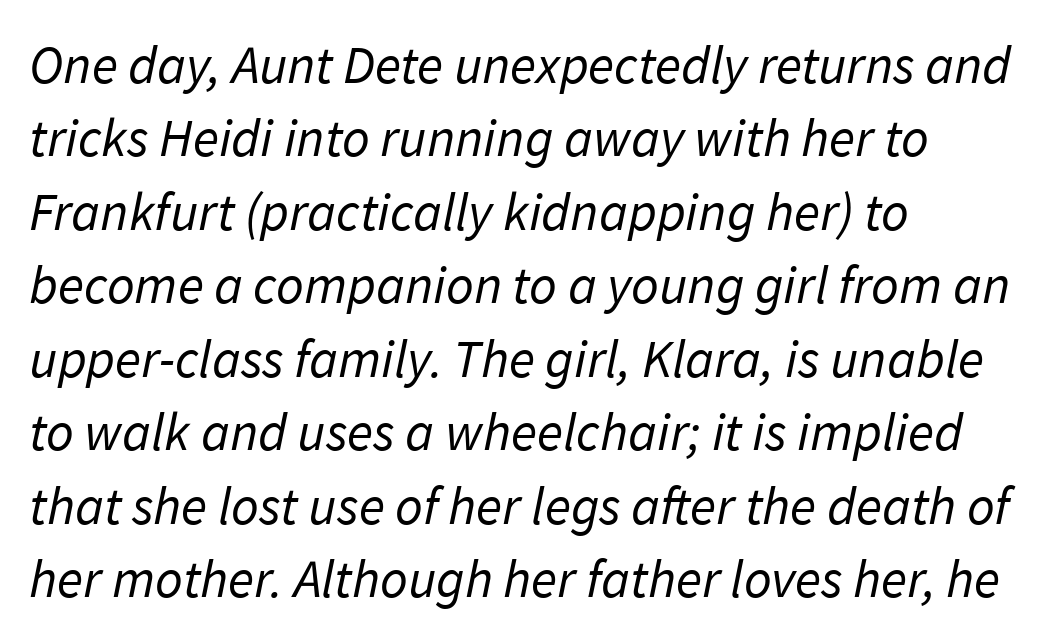
This is not heavy type; no bold has been used. The horizontal fit of the characters is conventional and even. Layout note: lines flush left. The space beneath each line is pristine and unruled.
